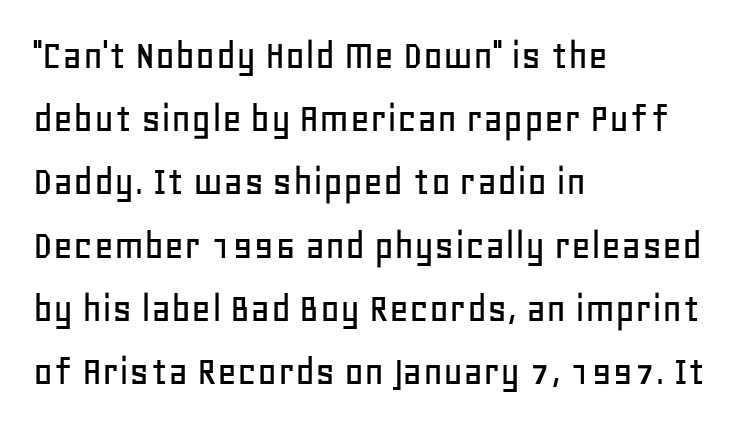
The image shows 43 px sans-serif type, upright; set left-aligned, normal line spacing (1.47x), normal letter spacing, not underlined; low stroke contrast and a large x-height.
